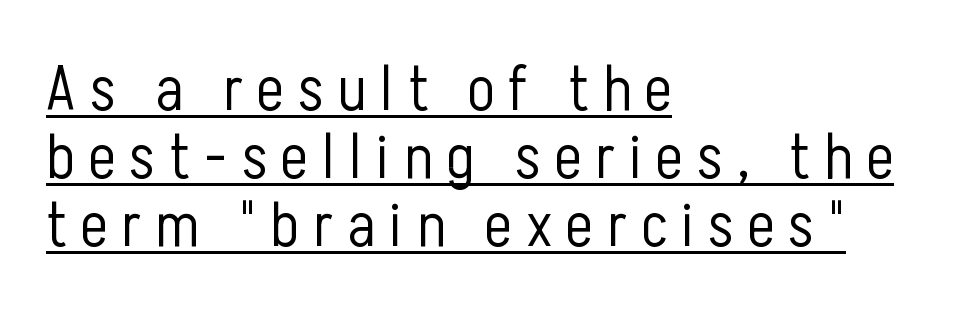
{"serif": "no", "italic": "no", "bold": "no", "weight": "light", "width": "condensed", "stroke_contrast": "low", "x_height": "medium", "monospaced": "no", "underline": "yes", "align": "left", "line_spacing": "tight", "line_spacing_ratio": 1.06, "letter_spacing": "wide", "letter_spacing_em": 0.22, "glyph_px": 64}
